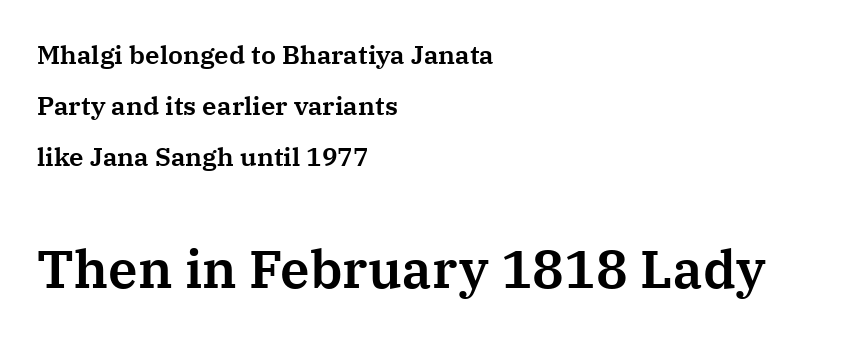
This sample uses an upright cut, with every glyph sitting square on the baseline. Notice the wide empty band between every row — that's loose leading. This sample has the flowing, uneven cadence of proportional lettering. Here the second block reads like a headline and the first like body copy. What stands out about the letter spacing? Nothing — it is the standard amount. The area under the type is left untouched.
